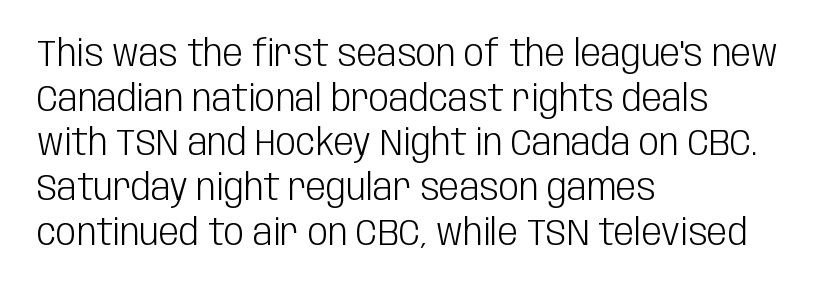
{"serif": "no", "italic": "no", "bold": "no", "weight": "light", "width": "condensed", "stroke_contrast": "low", "x_height": "large", "monospaced": "no", "underline": "no", "align": "left", "line_spacing_ratio": 1.24, "letter_spacing": "normal", "letter_spacing_em": 0.0, "glyph_px": 36}
